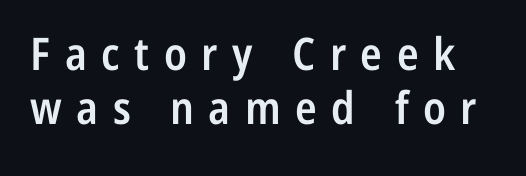
Q: Is the text bold? A: Semi-bold.
Q: Is the text italic (slanted)? A: No, it is upright.
Q: Is the typeface a serif or a sans-serif typeface? A: Sans-serif.
Q: Is the text underlined? A: No.
Q: Is the spacing between letters normal or unusually wide? A: Unusually wide.
Q: Width (condensed, normal, or wide)? A: Condensed.
Q: Stroke contrast? A: Low.
Q: x-height? A: Medium.
Q: Monospaced? A: No.
